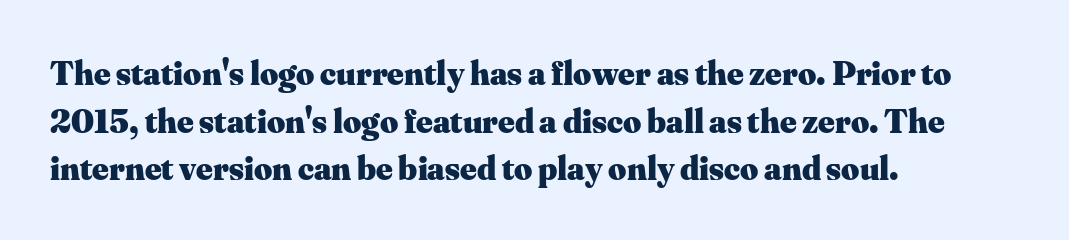
{"serif": "yes", "italic": "no", "bold": "yes", "weight": "heavy", "width": "normal", "stroke_contrast": "medium", "x_height": "small", "monospaced": "no", "underline": "no", "align": "left", "line_spacing": "normal", "line_spacing_ratio": 1.36, "letter_spacing": "normal", "letter_spacing_em": 0.0, "glyph_px": 35}
